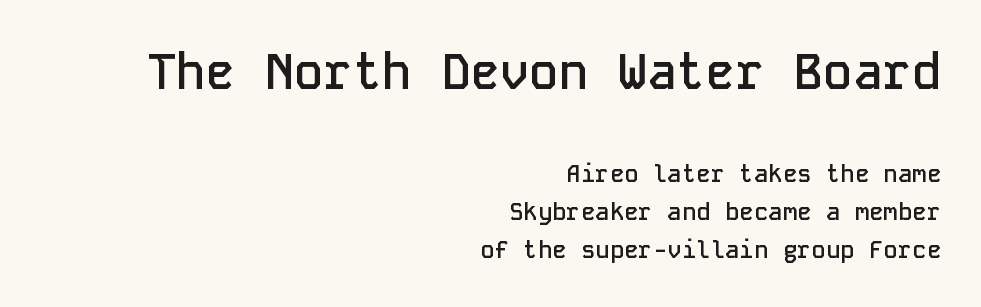
{"serif": "no", "italic": "no", "bold": "semi", "weight": "semibold", "width": "normal", "stroke_contrast": "low", "x_height": "medium", "monospaced": "yes", "underline": "no", "align": "right", "line_spacing": "normal", "line_spacing_ratio": 1.6, "letter_spacing": "normal", "letter_spacing_em": 0.0, "larger_block": "first", "size_ratio": 2.04, "glyph_px": 49}
